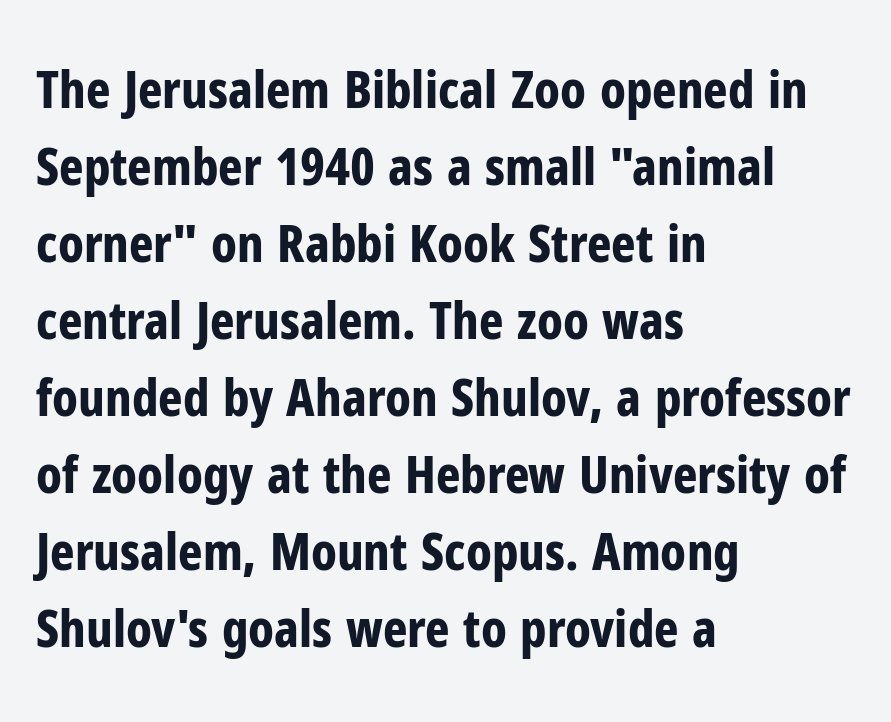
{"serif": "no", "italic": "no", "bold": "yes", "weight": "bold", "width": "condensed", "stroke_contrast": "low", "x_height": "medium", "monospaced": "no", "underline": "no", "align": "left", "line_spacing": "normal", "line_spacing_ratio": 1.48, "letter_spacing": "normal", "letter_spacing_em": 0.0, "glyph_px": 52}
